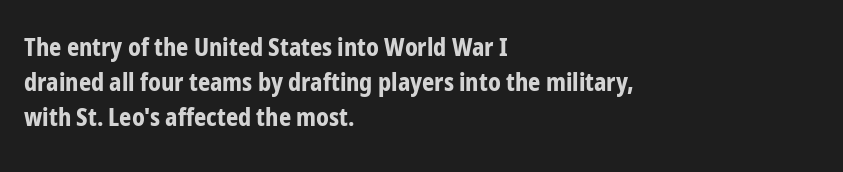
{"italic": "no", "bold": "yes", "underline": "no", "align": "left", "line_spacing": "normal", "line_spacing_ratio": 1.46, "letter_spacing": "normal", "letter_spacing_em": 0.0, "glyph_px": 24}
